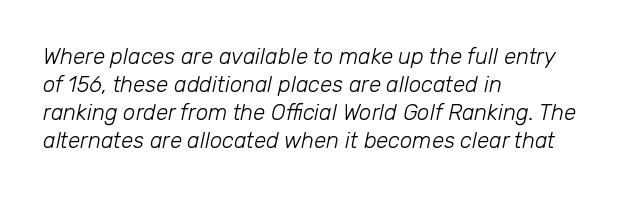
These glyphs show unthickened strokes, regular width or finer. Characters are canted at an angle relative to the baseline's perpendicular. The rendering anchors every line to the left-hand side. Leading matches the norm, producing a regular column. The passage shown has conventional tracking throughout. Quick note: underline off.
